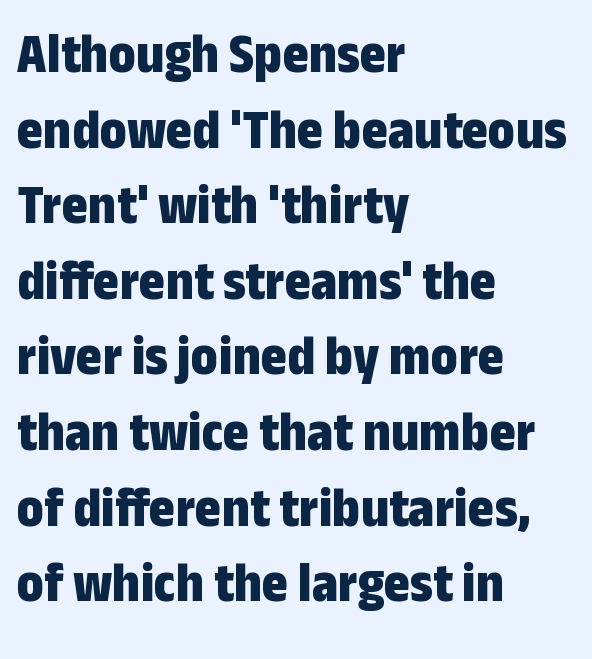
The image shows 56 px bold, condensed sans-serif type, upright; set left-aligned, normal line spacing (1.35x), normal letter spacing, not underlined; low stroke contrast and a medium x-height.
